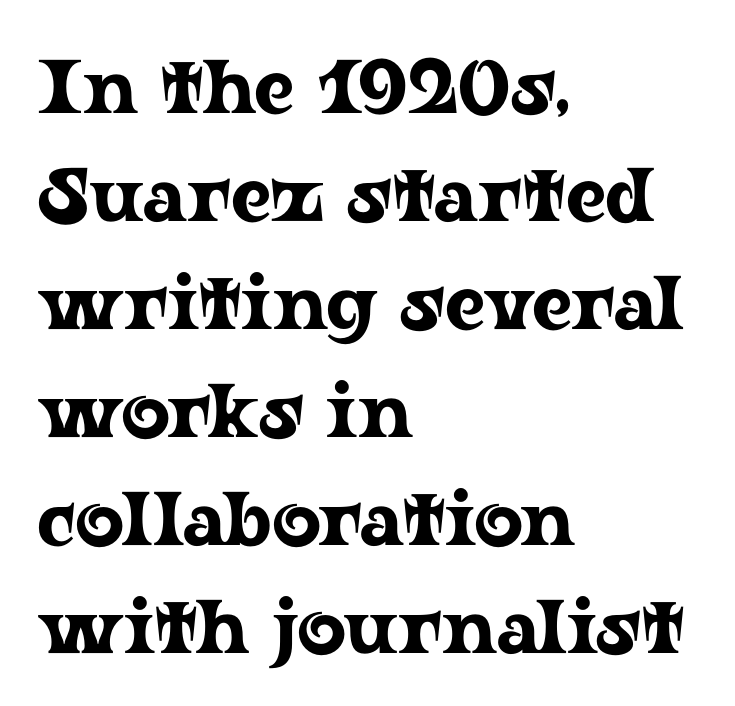
The image shows 76 px wide serif type, upright; set left-aligned, normal line spacing (1.42x), normal letter spacing, not underlined; low stroke contrast and a medium x-height.
